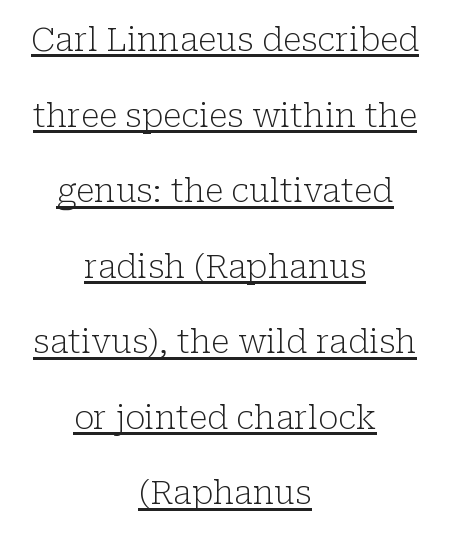
Q: Is the text bold? A: No.
Q: Is the text italic (slanted)? A: No, it is upright.
Q: Is the typeface a serif or a sans-serif typeface? A: Serif.
Q: Is the text underlined? A: Yes.
Q: How is the paragraph aligned? A: Centered.
Q: Is the spacing between letters normal or unusually wide? A: Normal.
Q: Is the spacing between lines tight, normal or loose? A: Loose.
Q: Width (condensed, normal, or wide)? A: Normal.
Q: Stroke contrast? A: Low.
Q: x-height? A: Medium.
Q: Monospaced? A: No.
